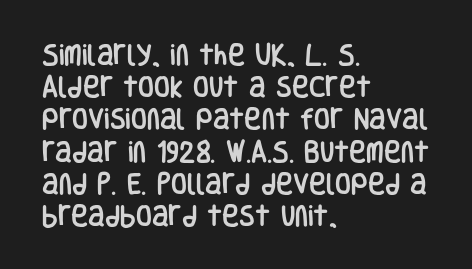
{"italic": "no", "underline": "no", "align": "left", "line_spacing": "normal", "line_spacing_ratio": 1.4, "letter_spacing": "normal", "letter_spacing_em": 0.0, "glyph_px": 23}
